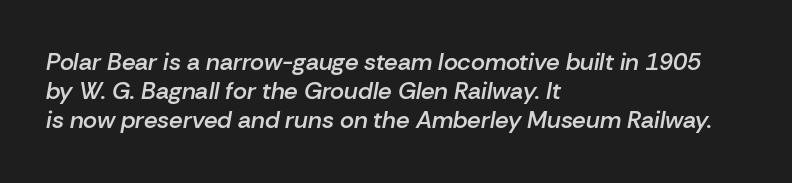
Characters follow at the spacing the type designer built in. Honestly, there is no underline to notice here at all. Italic? Definitely — the glyphs are oblique. Where is the straight margin? On the left. Firm but not heavy-handed strokes: this text is semibold.
